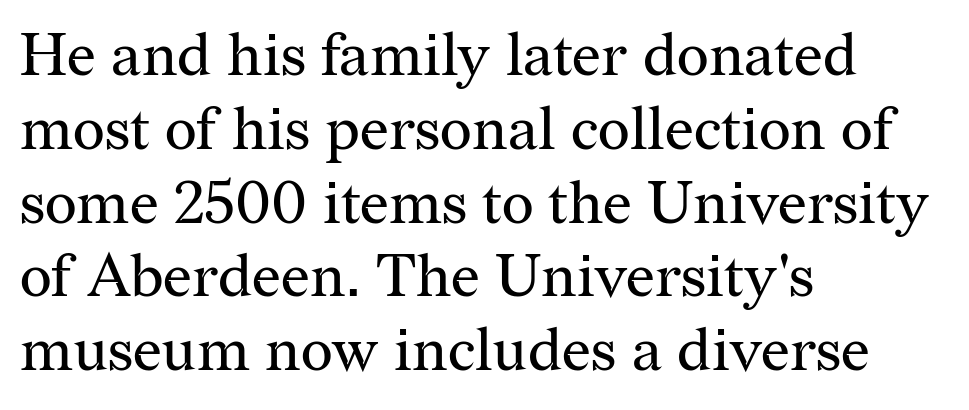
Each letter keeps its own natural width here, so spacing adapts to shape. The glyphs are unaccompanied by any horizontal stroke below them. Vertical strokes here are truly vertical. Font category for this specimen: serif. Characters follow at the spacing the type designer built in.
